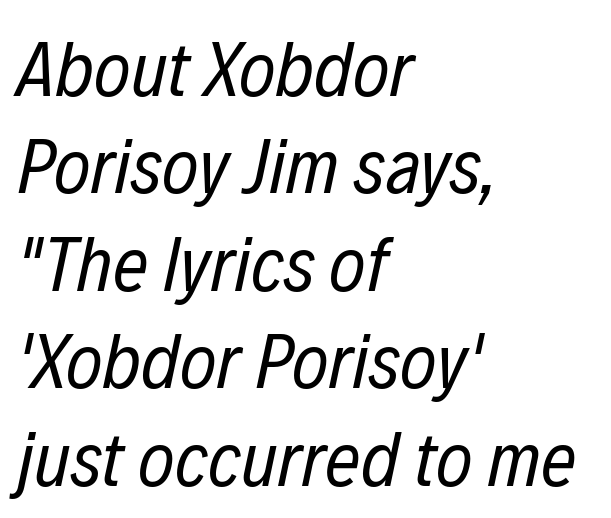
Line starts are locked; line ends wander. You could not count columns in this text — the font is proportionally spaced. Characters follow at the spacing the type designer built in. Think standard paragraph weight, or any step lighter than that.
